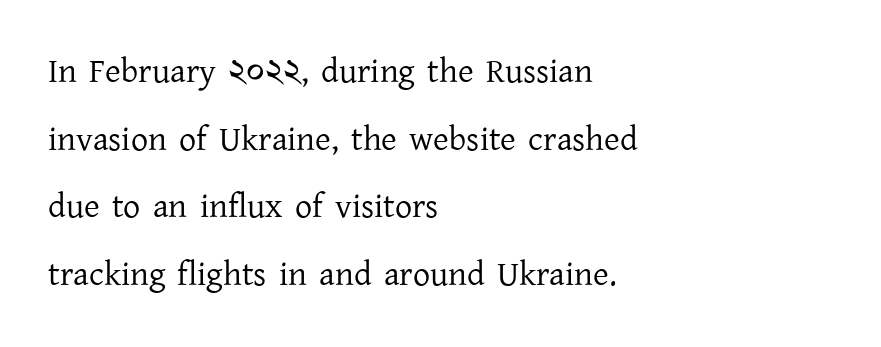
{"serif": "yes", "italic": "no", "bold": "no", "weight": "regular", "width": "normal", "stroke_contrast": "low", "x_height": "medium", "monospaced": "no", "underline": "no", "align": "left", "line_spacing": "loose", "line_spacing_ratio": 1.99, "letter_spacing": "normal", "letter_spacing_em": 0.0, "glyph_px": 34}
